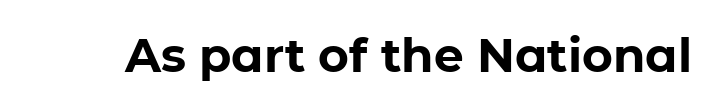
Q: Is the text bold? A: Yes.
Q: Is the text italic (slanted)? A: No, it is upright.
Q: Is the typeface a serif or a sans-serif typeface? A: Sans-serif.
Q: Is the text underlined? A: No.
Q: Is the spacing between letters normal or unusually wide? A: Normal.
Q: Width (condensed, normal, or wide)? A: Normal.
Q: Stroke contrast? A: Low.
Q: x-height? A: Medium.
Q: Monospaced? A: No.
